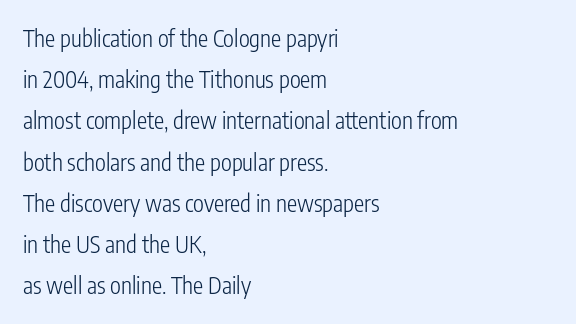
Do the letters lean? They stand straight. The gap between lines stays unmarked. Notice how the passage keeps a crisp vertical edge on the left only. These glyphs show unthickened strokes, regular width or finer. The type is set solid horizontally, with unmodified tracking.
